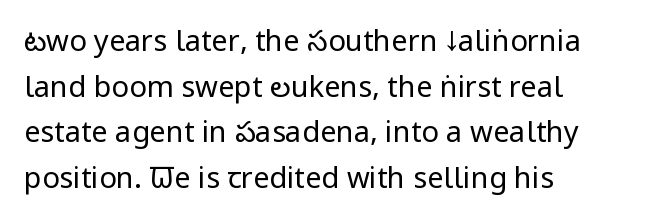
Q: Is the text bold? A: No.
Q: Is the text italic (slanted)? A: No, it is upright.
Q: Is the typeface a serif or a sans-serif typeface? A: Sans-serif.
Q: Is the text underlined? A: No.
Q: How is the paragraph aligned? A: Left-aligned.
Q: Is the spacing between letters normal or unusually wide? A: Normal.
Q: Is the spacing between lines tight, normal or loose? A: Normal.
Q: Width (condensed, normal, or wide)? A: Condensed.
Q: Stroke contrast? A: Low.
Q: x-height? A: Large.
Q: Monospaced? A: No.
